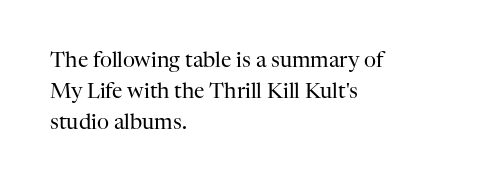
Q: Is the text bold? A: No.
Q: Is the text italic (slanted)? A: No, it is upright.
Q: Is the text underlined? A: No.
Q: How is the paragraph aligned? A: Left-aligned.
Q: Is the spacing between letters normal or unusually wide? A: Normal.
Q: Is the spacing between lines tight, normal or loose? A: Normal.
